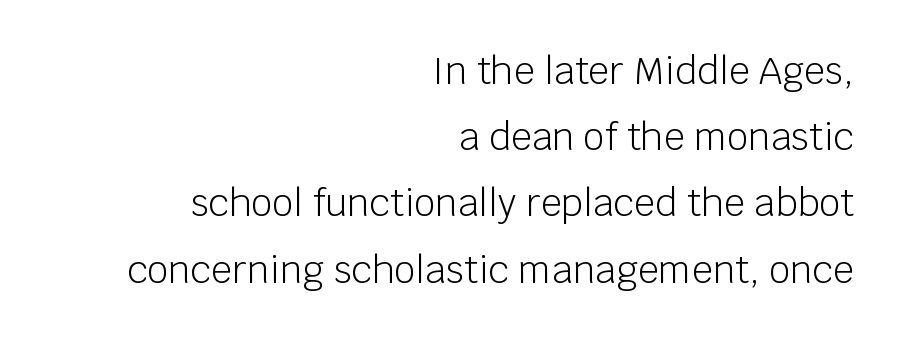
This sample uses plain, unmodified letter spacing. Visually the block forms a straight wall on the right and a jagged coastline on the left. Letters have the restrained weight of plain body copy at most. No word sits above an underline. Varying glyph widths throughout — classic text-font behaviour.
